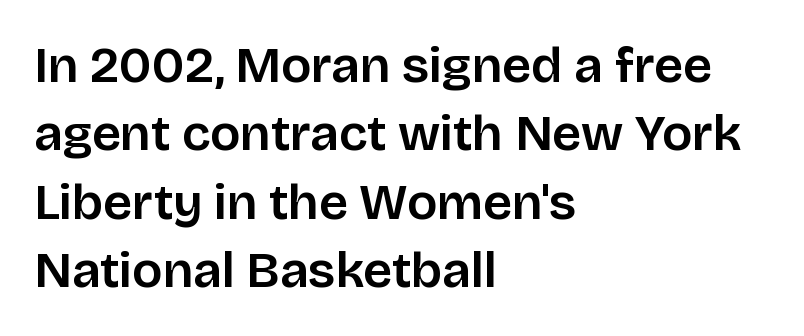
{"serif": "no", "italic": "no", "width": "normal", "stroke_contrast": "low", "x_height": "large", "monospaced": "no", "underline": "no", "align": "left", "line_spacing": "normal", "line_spacing_ratio": 1.34, "letter_spacing": "normal", "letter_spacing_em": 0.0, "glyph_px": 51}
